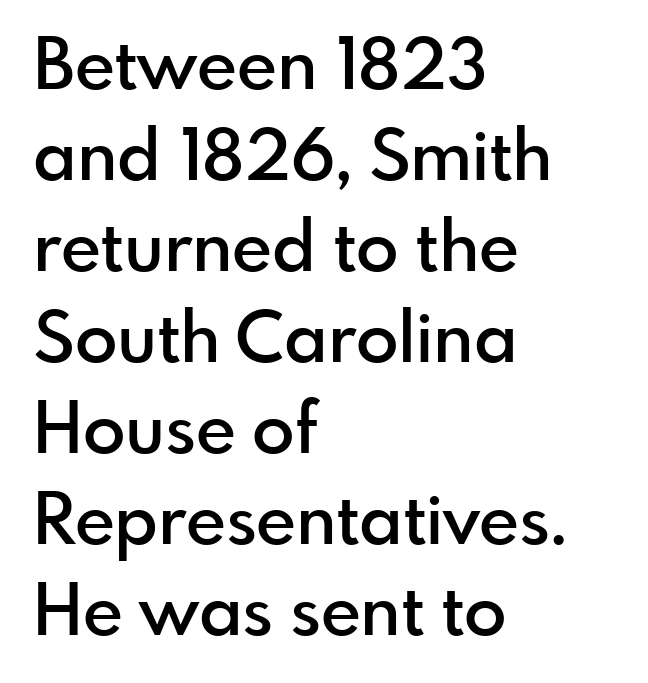
Q: Is the text bold? A: Semi-bold.
Q: Is the text italic (slanted)? A: No, it is upright.
Q: Is the typeface a serif or a sans-serif typeface? A: Sans-serif.
Q: Is the text underlined? A: No.
Q: How is the paragraph aligned? A: Left-aligned.
Q: Is the spacing between letters normal or unusually wide? A: Normal.
Q: Is the spacing between lines tight, normal or loose? A: Normal.
Q: Width (condensed, normal, or wide)? A: Normal.
Q: x-height? A: Small.
Q: Monospaced? A: No.
